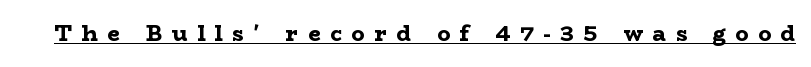
{"italic": "no", "bold": "yes", "underline": "yes", "letter_spacing": "wide", "letter_spacing_em": 0.44, "glyph_px": 22}
